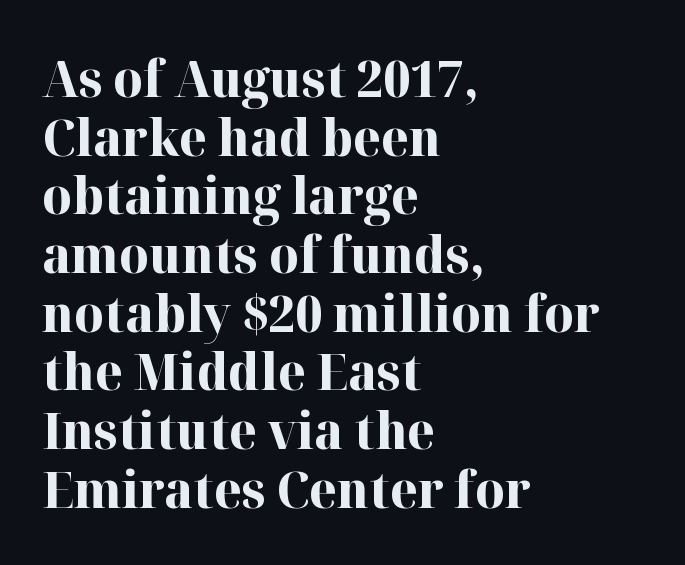
The image shows 51 px bold serif type, upright; set left-aligned, tight line spacing (1.15x), normal letter spacing, not underlined; high stroke contrast and a medium x-height.
